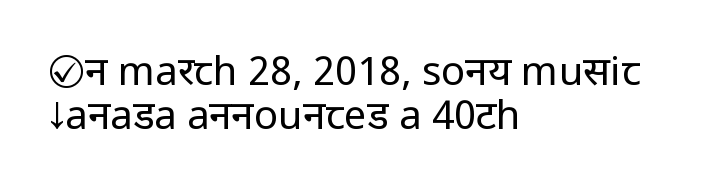
Q: Is the text bold? A: No.
Q: Is the text italic (slanted)? A: No, it is upright.
Q: Is the typeface a serif or a sans-serif typeface? A: Sans-serif.
Q: Is the text underlined? A: No.
Q: How is the paragraph aligned? A: Left-aligned.
Q: Is the spacing between letters normal or unusually wide? A: Normal.
Q: Is the spacing between lines tight, normal or loose? A: Tight.
Q: Width (condensed, normal, or wide)? A: Condensed.
Q: Stroke contrast? A: Low.
Q: x-height? A: Large.
Q: Monospaced? A: No.
